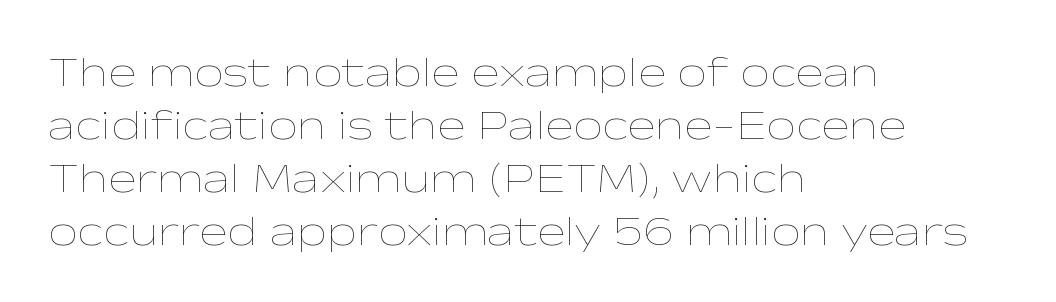
Q: Is the text bold? A: No.
Q: Is the text italic (slanted)? A: No, it is upright.
Q: Is the text underlined? A: No.
Q: How is the paragraph aligned? A: Left-aligned.
Q: Is the spacing between letters normal or unusually wide? A: Normal.
Q: Is the spacing between lines tight, normal or loose? A: Normal.
Q: Width (condensed, normal, or wide)? A: Wide.
Q: Stroke contrast? A: Low.
Q: x-height? A: Medium.
Q: Monospaced? A: No.
